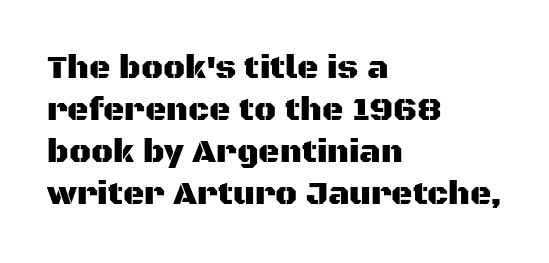
Q: Is the text italic (slanted)? A: No, it is upright.
Q: Is the typeface a serif or a sans-serif typeface? A: Sans-serif.
Q: Is the text underlined? A: No.
Q: How is the paragraph aligned? A: Left-aligned.
Q: Is the spacing between letters normal or unusually wide? A: Normal.
Q: Is the spacing between lines tight, normal or loose? A: Normal.
Q: Width (condensed, normal, or wide)? A: Normal.
Q: Stroke contrast? A: Medium.
Q: x-height? A: Large.
Q: Monospaced? A: No.
